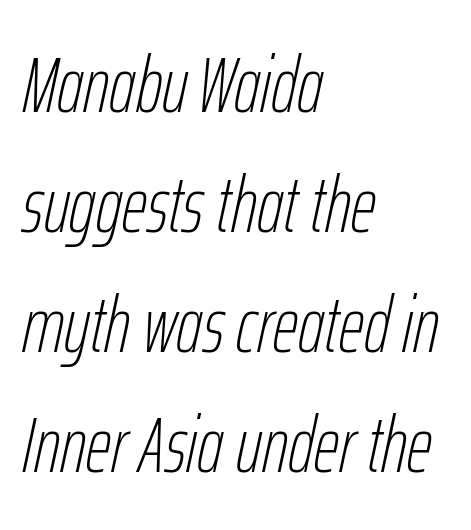
{"italic": "yes", "lean": "right", "slant_degrees": 12, "bold": "no", "weight": "thin", "width": "condensed", "stroke_contrast": "low", "x_height": "medium", "monospaced": "no", "underline": "no", "align": "left", "line_spacing": "normal", "line_spacing_ratio": 1.52, "letter_spacing": "normal", "letter_spacing_em": 0.0, "glyph_px": 79}
